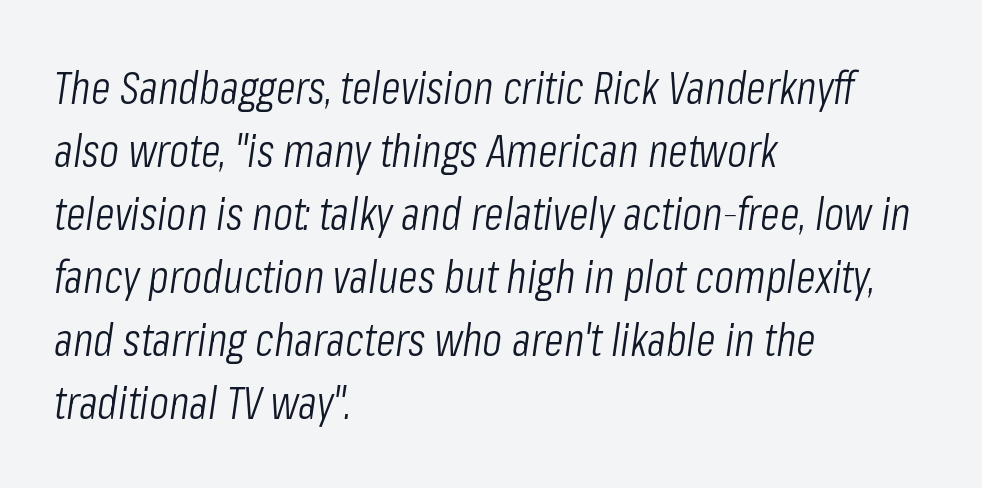
The image shows 46 px light, condensed type, italic (leaning right); set left-aligned, normal line spacing (1.37x), normal letter spacing, not underlined; low stroke contrast and a medium x-height.
